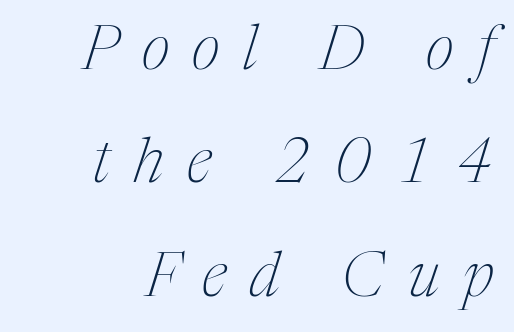
Q: Is the text bold? A: No.
Q: Is the text italic (slanted)? A: Yes, it leans right by about 17 degrees.
Q: Is the typeface a serif or a sans-serif typeface? A: Serif.
Q: Is the text underlined? A: No.
Q: How is the paragraph aligned? A: Right-aligned.
Q: Is the spacing between letters normal or unusually wide? A: Unusually wide.
Q: Width (condensed, normal, or wide)? A: Condensed.
Q: Stroke contrast? A: Medium.
Q: x-height? A: Medium.
Q: Monospaced? A: No.
